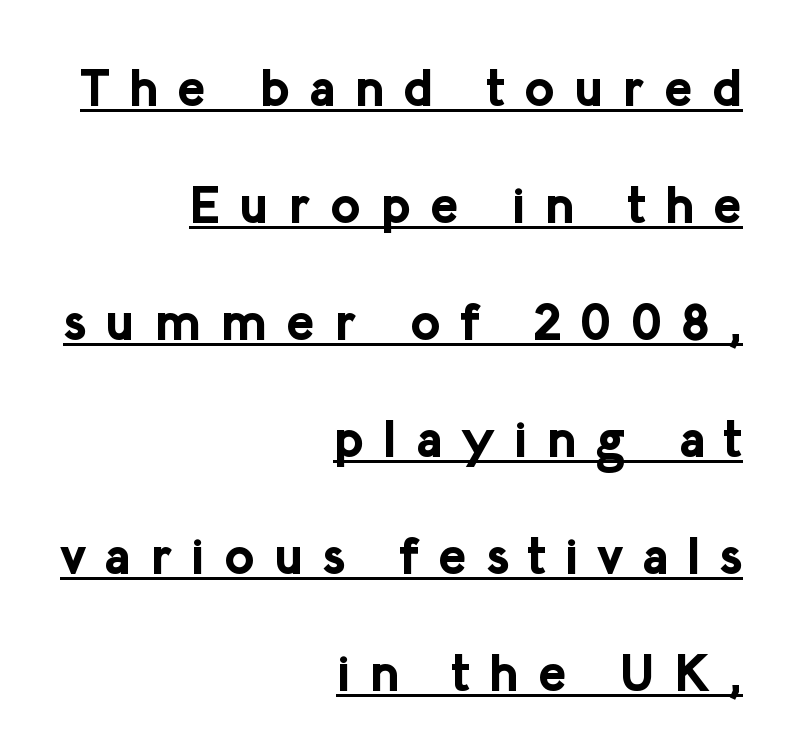
This sample uses a sans-serif face. You'd pick this weight for a headline — it's a proper bold. Quick note: underline on. Varying glyph widths throughout — classic text-font behaviour.
